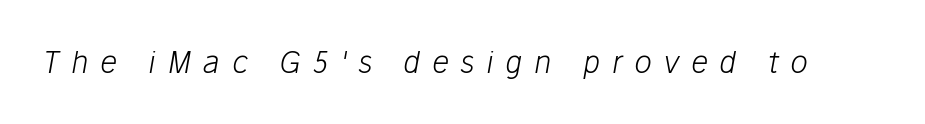
{"italic": "yes", "lean": "right", "slant_degrees": 10, "bold": "no", "weight": "light", "width": "normal", "stroke_contrast": "low", "x_height": "medium", "monospaced": "no", "underline": "no", "letter_spacing": "wide", "letter_spacing_em": 0.39, "glyph_px": 30}
